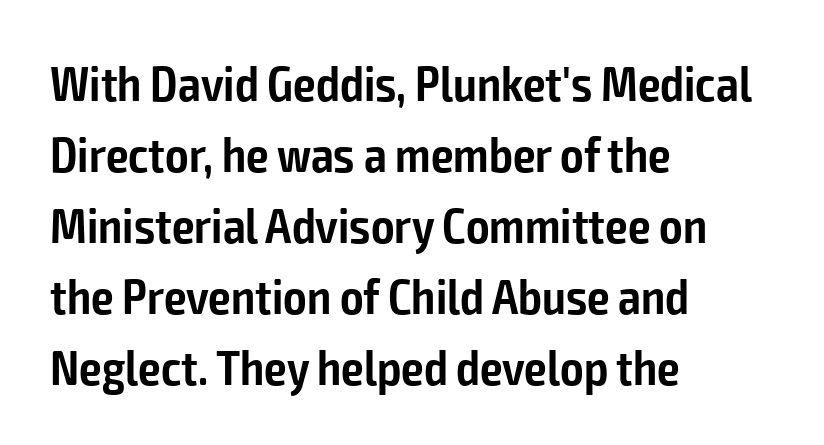
Compared with typical body copy, the letter spacing here is the same. Classification — sans serif. Notice how the passage keeps a crisp vertical edge on the left only. Successive baselines arrive at the customary interval. Has an underline been added? It has not.
